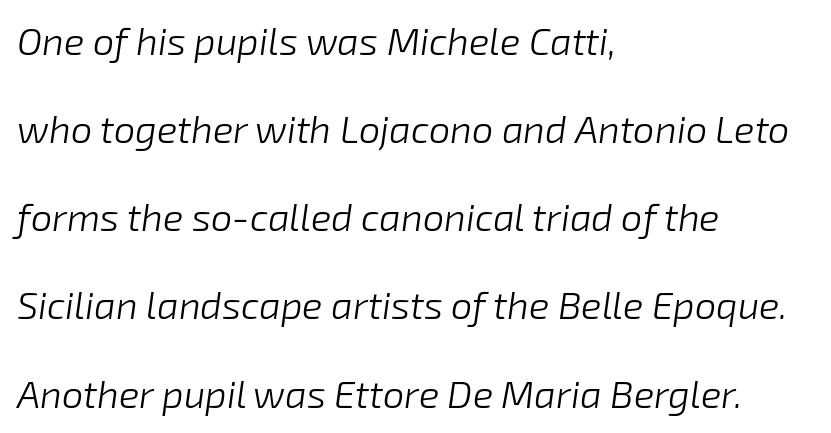
{"italic": "yes", "lean": "right", "slant_degrees": 8, "bold": "no", "weight": "light", "width": "normal", "stroke_contrast": "low", "x_height": "medium", "monospaced": "no", "underline": "no", "align": "left", "line_spacing": "loose", "line_spacing_ratio": 2.32, "letter_spacing": "normal", "letter_spacing_em": 0.0, "glyph_px": 38}
